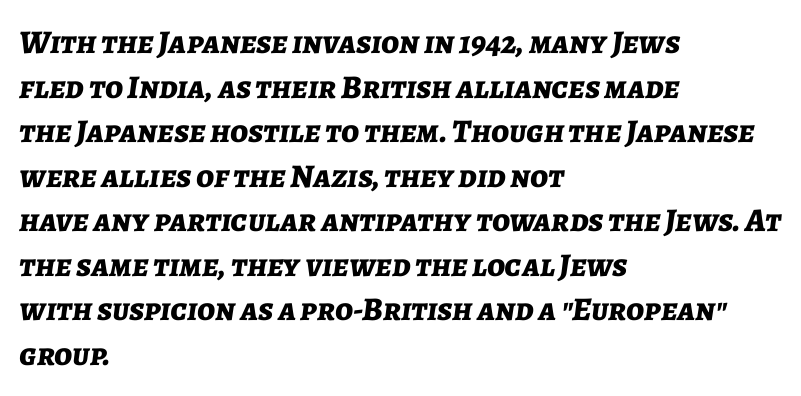
Q: Is the text bold? A: Yes.
Q: Is the text italic (slanted)? A: Yes, it leans right by about 7 degrees.
Q: Is the text underlined? A: No.
Q: How is the paragraph aligned? A: Left-aligned.
Q: Is the spacing between letters normal or unusually wide? A: Normal.
Q: Is the spacing between lines tight, normal or loose? A: Normal.
Q: Width (condensed, normal, or wide)? A: Normal.
Q: Stroke contrast? A: Low.
Q: x-height? A: Medium.
Q: Monospaced? A: No.
